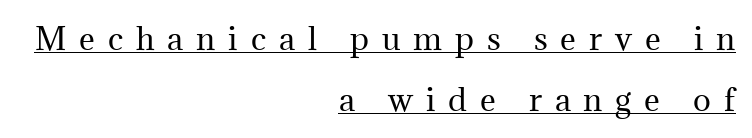
The image shows 30 px regular-weight serif type, upright; set right-aligned, loose line spacing (2.05x), unusually wide letter spacing (+0.43 em), underlined; medium stroke contrast and a medium x-height.
